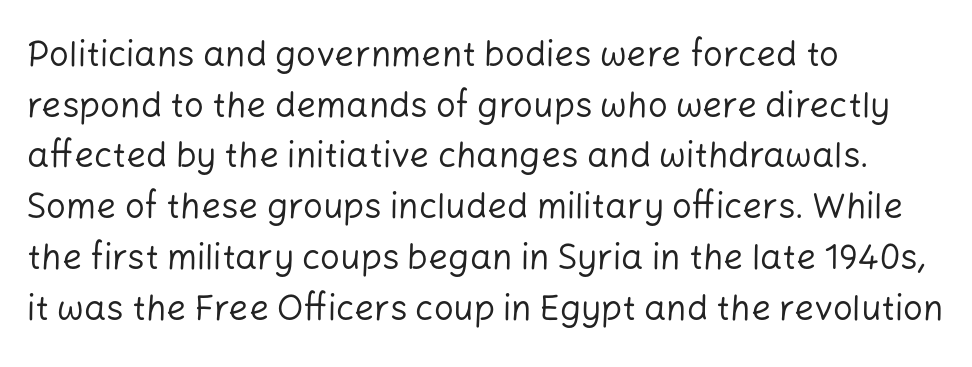
{"serif": "no", "italic": "no", "bold": "no", "weight": "regular", "width": "normal", "stroke_contrast": "low", "x_height": "medium", "monospaced": "no", "underline": "no", "align": "left", "line_spacing": "normal", "line_spacing_ratio": 1.45, "letter_spacing": "normal", "letter_spacing_em": 0.0, "glyph_px": 35}
